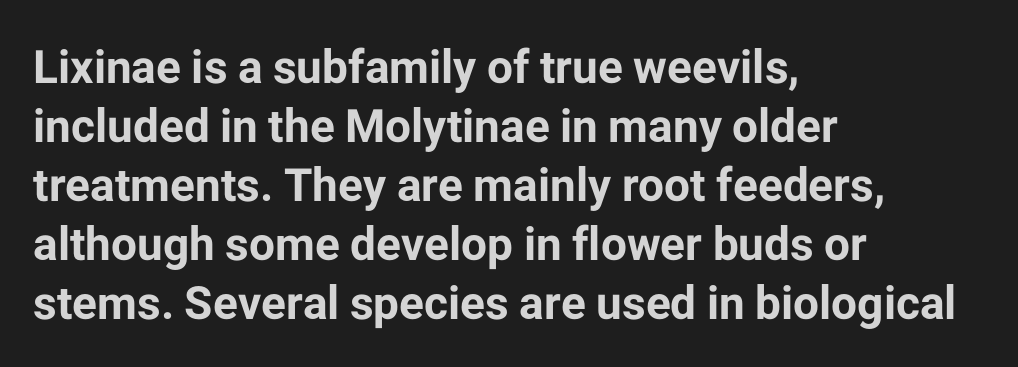
The image shows 46 px bold sans-serif type, upright; set left-aligned, normal line spacing (1.28x), normal letter spacing, not underlined; low stroke contrast and a medium x-height.
